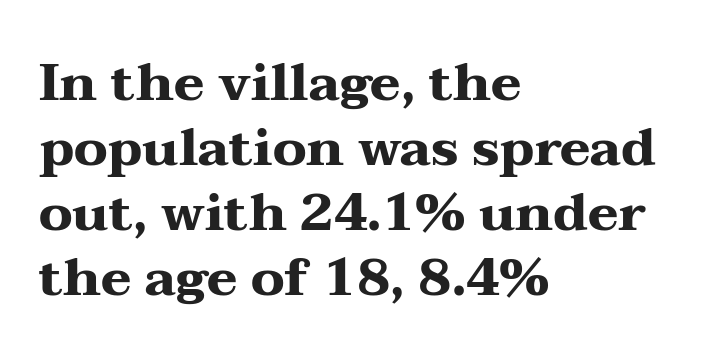
Q: Is the text bold? A: Yes.
Q: Is the text italic (slanted)? A: No, it is upright.
Q: Is the typeface a serif or a sans-serif typeface? A: Serif.
Q: Is the text underlined? A: No.
Q: How is the paragraph aligned? A: Left-aligned.
Q: Is the spacing between letters normal or unusually wide? A: Normal.
Q: Is the spacing between lines tight, normal or loose? A: Normal.
Q: Width (condensed, normal, or wide)? A: Wide.
Q: Stroke contrast? A: Medium.
Q: x-height? A: Medium.
Q: Monospaced? A: No.
